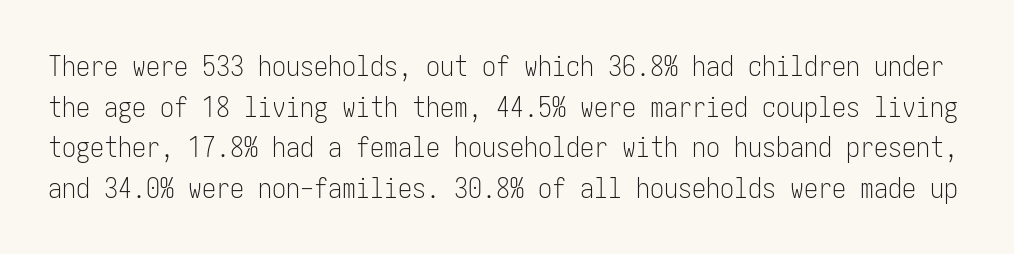
No chunkiness to these letters — they're not bold. What's the leading like? Ordinary, nothing unusual. The rendering keeps characters at their native spacing. Each letter's strokes conclude bluntly, with no projecting serifs. Do the letters lean? They stand straight. Lines of text with bare space underneath.
